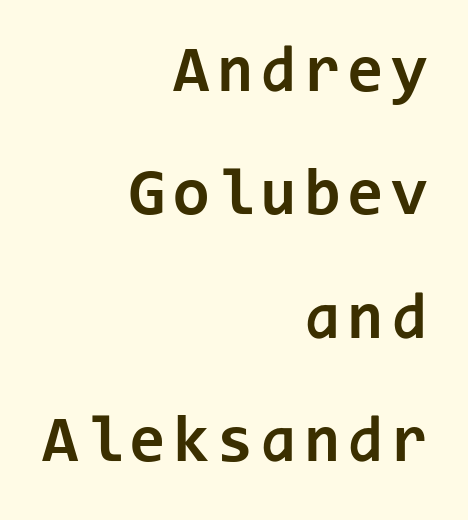
{"serif": "no", "italic": "no", "bold": "yes", "weight": "bold", "width": "normal", "stroke_contrast": "low", "x_height": "medium", "monospaced": "yes", "underline": "no", "align": "right", "line_spacing_ratio": 1.87, "glyph_px": 66}
